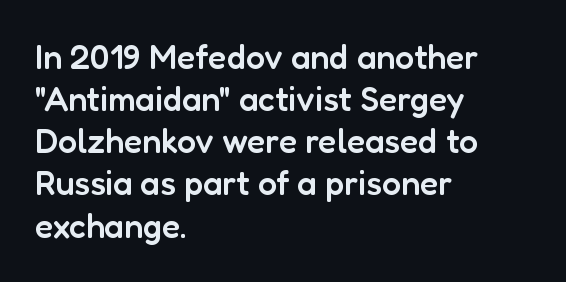
Q: Is the text bold? A: Semi-bold.
Q: Is the text italic (slanted)? A: No, it is upright.
Q: Is the typeface a serif or a sans-serif typeface? A: Sans-serif.
Q: Is the text underlined? A: No.
Q: How is the paragraph aligned? A: Left-aligned.
Q: Is the spacing between letters normal or unusually wide? A: Normal.
Q: Width (condensed, normal, or wide)? A: Normal.
Q: Stroke contrast? A: Low.
Q: x-height? A: Medium.
Q: Monospaced? A: No.
